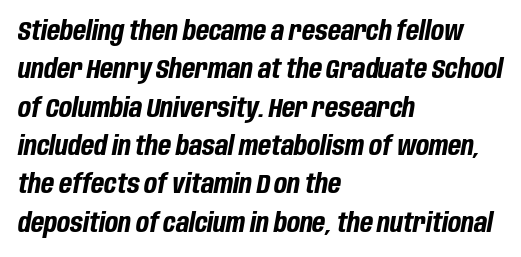
{"italic": "yes", "lean": "right", "slant_degrees": 10, "bold": "yes", "underline": "no", "align": "left", "line_spacing": "normal", "line_spacing_ratio": 1.42, "letter_spacing": "normal", "letter_spacing_em": 0.0, "glyph_px": 27}
